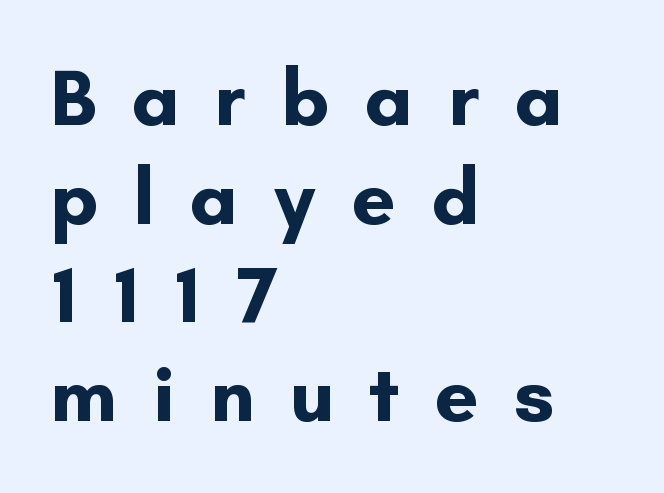
Q: Is the text bold? A: Yes.
Q: Is the text italic (slanted)? A: No, it is upright.
Q: Is the typeface a serif or a sans-serif typeface? A: Sans-serif.
Q: Is the text underlined? A: No.
Q: How is the paragraph aligned? A: Left-aligned.
Q: Is the spacing between letters normal or unusually wide? A: Unusually wide.
Q: Is the spacing between lines tight, normal or loose? A: Normal.
Q: Width (condensed, normal, or wide)? A: Normal.
Q: Stroke contrast? A: Low.
Q: x-height? A: Small.
Q: Monospaced? A: No.
